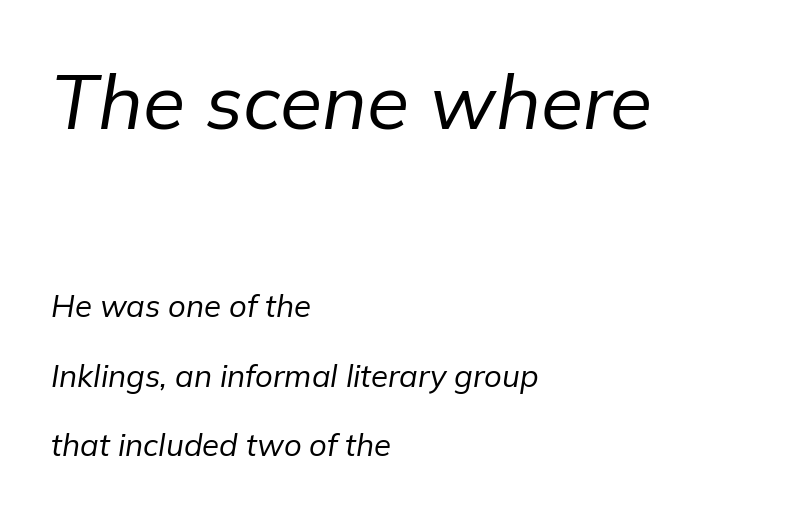
This sample uses an oblique cut, with every glyph tilted off the vertical. Weight class: somewhere from thin through regular. The lines are quadded left. You could not count columns in this text — the font is proportionally spaced.
